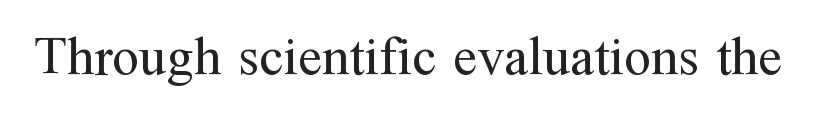
Ink coverage per letter is moderate at most. In terms of posture, this sample is upright. What kind of face is this? One with serifs. Quick note: underline off.
